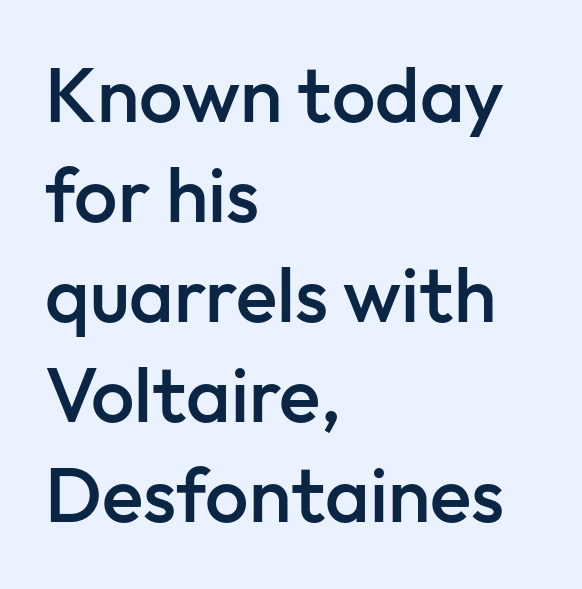
The image shows 77 px semibold sans-serif type, upright; set left-aligned, normal line spacing (1.3x), normal letter spacing, not underlined; low stroke contrast and a medium x-height.
